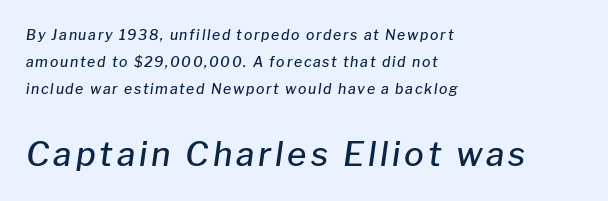
{"italic": "yes", "lean": "right", "slant_degrees": 8, "bold": "semi", "weight": "semibold", "width": "normal", "stroke_contrast": "low", "x_height": "medium", "monospaced": "no", "underline": "no", "align": "left", "line_spacing": "loose", "line_spacing_ratio": 1.94, "larger_block": "second", "size_ratio": 2.36, "glyph_px": 33}
